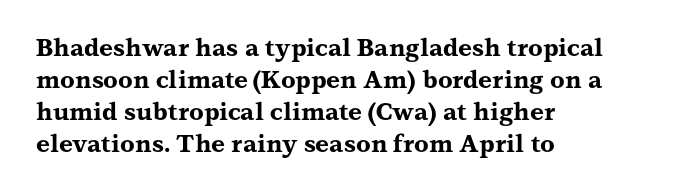
Q: Is the text bold? A: Yes.
Q: Is the text italic (slanted)? A: No, it is upright.
Q: Is the text underlined? A: No.
Q: How is the paragraph aligned? A: Left-aligned.
Q: Is the spacing between letters normal or unusually wide? A: Normal.
Q: Is the spacing between lines tight, normal or loose? A: Normal.
